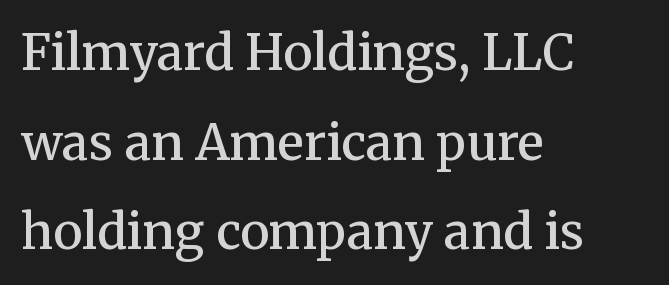
{"serif": "yes", "italic": "no", "bold": "semi", "weight": "semibold", "width": "normal", "stroke_contrast": "medium", "x_height": "medium", "monospaced": "no", "underline": "no", "align": "left", "line_spacing_ratio": 1.83, "letter_spacing": "normal", "letter_spacing_em": 0.0, "glyph_px": 49}
